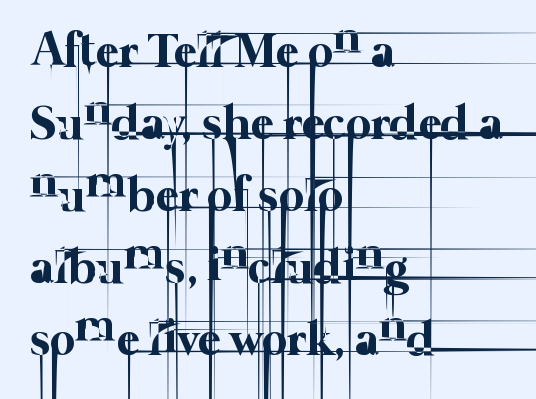
Rows of type keep a routine distance in the vertical direction. Left-aligned paragraph, ragged on the right. Varying glyph widths throughout — classic text-font behaviour. The font is comparable to plain body text, perhaps lighter. Underline: absent. The tracking reads as untouched default to a designer's eye.
